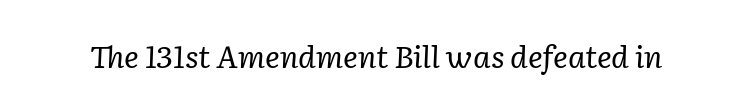
{"serif": "yes", "italic": "yes", "lean": "right", "slant_degrees": 2, "bold": "no", "weight": "regular", "width": "normal", "stroke_contrast": "low", "x_height": "medium", "monospaced": "no", "underline": "no", "letter_spacing": "normal", "letter_spacing_em": 0.0, "glyph_px": 31}
